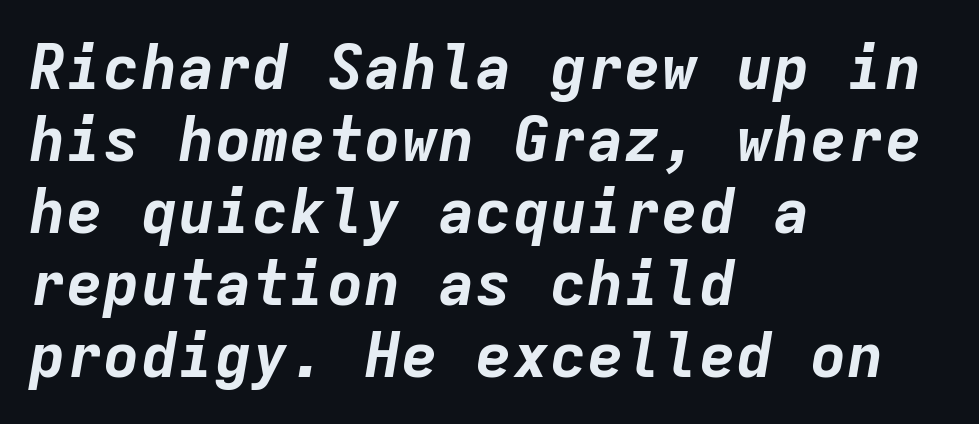
Q: Is the text bold? A: Yes.
Q: Is the text italic (slanted)? A: Yes, it leans right by about 9 degrees.
Q: Is the text underlined? A: No.
Q: How is the paragraph aligned? A: Left-aligned.
Q: Is the spacing between letters normal or unusually wide? A: Normal.
Q: Width (condensed, normal, or wide)? A: Normal.
Q: Stroke contrast? A: Low.
Q: x-height? A: Medium.
Q: Monospaced? A: Yes.
